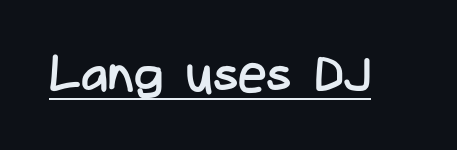
Q: Is the text bold? A: No.
Q: Is the text italic (slanted)? A: No, it is upright.
Q: Is the typeface a serif or a sans-serif typeface? A: Sans-serif.
Q: Is the text underlined? A: Yes.
Q: Is the spacing between letters normal or unusually wide? A: Normal.
Q: Width (condensed, normal, or wide)? A: Condensed.
Q: Stroke contrast? A: Low.
Q: x-height? A: Medium.
Q: Monospaced? A: No.
